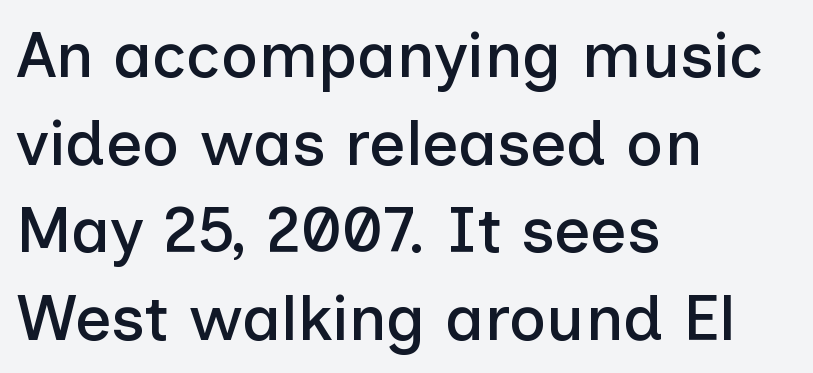
{"serif": "no", "italic": "no", "width": "normal", "stroke_contrast": "low", "x_height": "medium", "monospaced": "no", "underline": "no", "align": "left", "line_spacing": "normal", "line_spacing_ratio": 1.37, "letter_spacing": "normal", "letter_spacing_em": 0.0, "glyph_px": 64}
